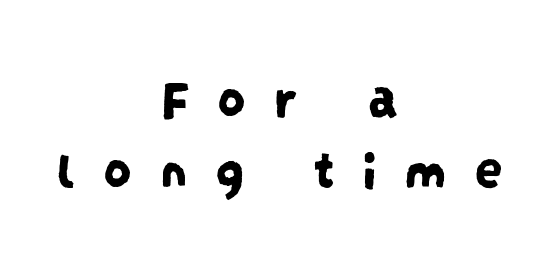
Q: Is the typeface a serif or a sans-serif typeface? A: Sans-serif.
Q: Is the text underlined? A: No.
Q: How is the paragraph aligned? A: Centered.
Q: Is the spacing between letters normal or unusually wide? A: Unusually wide.
Q: Is the spacing between lines tight, normal or loose? A: Normal.
Q: Width (condensed, normal, or wide)? A: Condensed.
Q: Stroke contrast? A: Low.
Q: x-height? A: Large.
Q: Monospaced? A: No.
